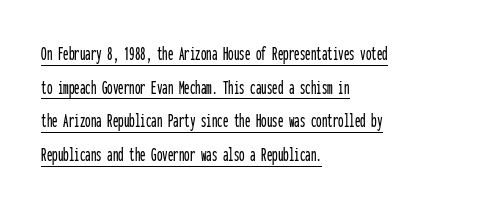
Characters remain perfectly vertical along every line. Letter spacing: default. A normal amount of white space separates one row of letters from the next. Caption: lettering with a line underneath. Short and long lines alike share a common starting point at left.
